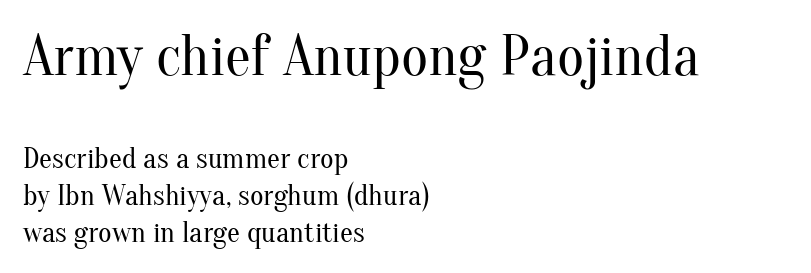
Q: Is the text bold? A: No.
Q: Is the text italic (slanted)? A: No, it is upright.
Q: Is the typeface a serif or a sans-serif typeface? A: Serif.
Q: Is the text underlined? A: No.
Q: How is the paragraph aligned? A: Left-aligned.
Q: Is the spacing between letters normal or unusually wide? A: Normal.
Q: Is the spacing between lines tight, normal or loose? A: Normal.
Q: Which block of text is set in a larger size, the first (top) or the second (bottom)? A: The first (top) one.
Q: Width (condensed, normal, or wide)? A: Normal.
Q: Stroke contrast? A: Medium.
Q: x-height? A: Small.
Q: Monospaced? A: No.
